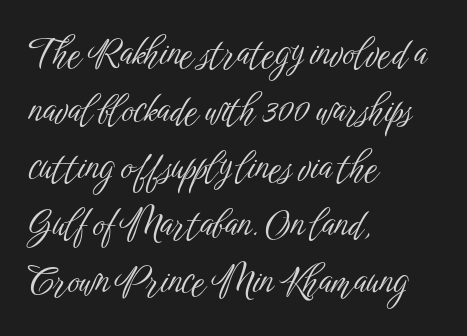
The cut favours lightness, reaching ordinary text weight at its darkest. The letterforms sit shoulder to shoulder at normal distance. Students, observe: this is what conventionally led text looks like. Words float on clear page, feet unadorned.
